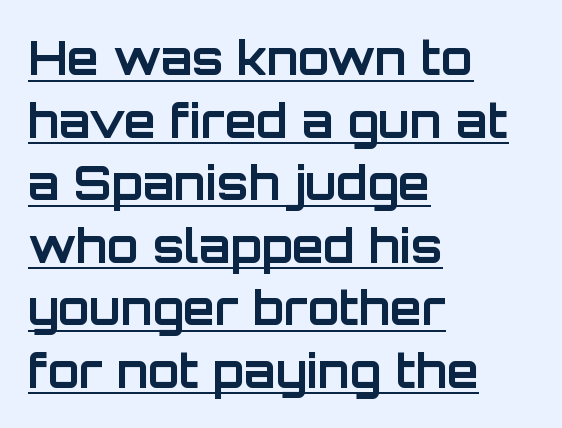
Q: Is the text bold? A: Yes.
Q: Is the text italic (slanted)? A: No, it is upright.
Q: Is the typeface a serif or a sans-serif typeface? A: Sans-serif.
Q: Is the text underlined? A: Yes.
Q: How is the paragraph aligned? A: Left-aligned.
Q: Is the spacing between letters normal or unusually wide? A: Normal.
Q: Is the spacing between lines tight, normal or loose? A: Normal.
Q: Width (condensed, normal, or wide)? A: Normal.
Q: Stroke contrast? A: Low.
Q: x-height? A: Large.
Q: Monospaced? A: No.
